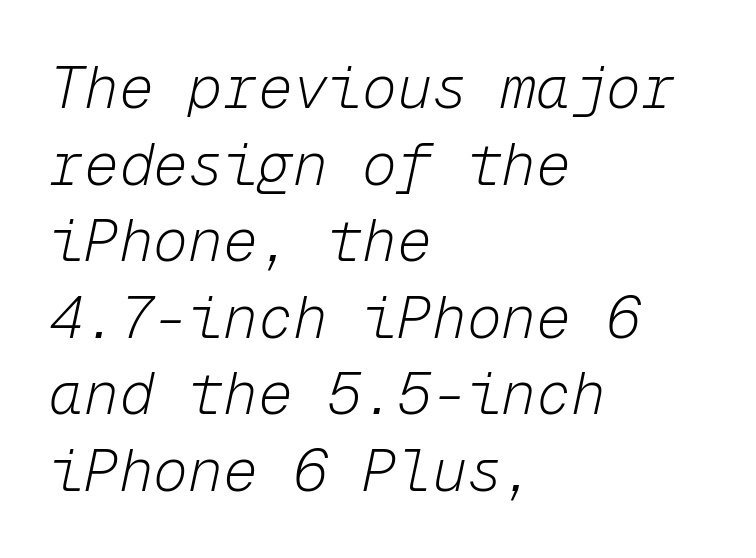
The image shows 58 px light type, italic (leaning right), monospaced; set left-aligned, normal line spacing (1.32x), normal letter spacing, not underlined; low stroke contrast and a medium x-height.
